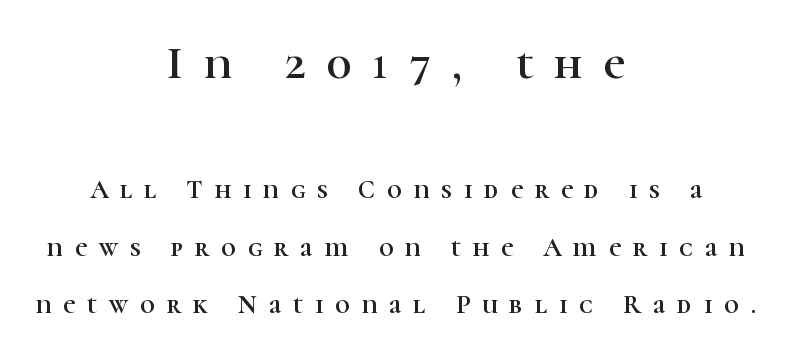
Words float on clear page, feet unadorned. The passage shown is typed in a proportional face where columns would drift. Observe the serifs anchoring each vertical stroke in this sample. If you measured baseline to baseline, you'd find a long distance. Here the glyphs are tracked loosely, breaking word shapes into spaced letters.
